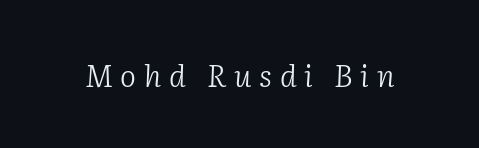
Q: Is the text bold? A: No.
Q: Is the text italic (slanted)? A: Yes, it leans right by about 2 degrees.
Q: Is the typeface a serif or a sans-serif typeface? A: Serif.
Q: Is the text underlined? A: No.
Q: Is the spacing between letters normal or unusually wide? A: Unusually wide.
Q: Width (condensed, normal, or wide)? A: Normal.
Q: Stroke contrast? A: Low.
Q: x-height? A: Medium.
Q: Monospaced? A: No.
